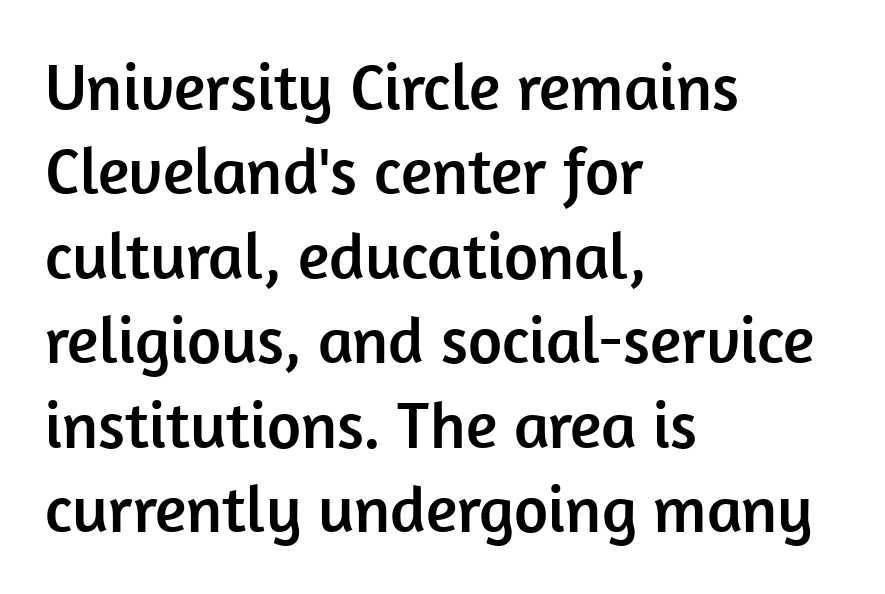
Successive baselines arrive at the customary interval. The line texture is even and compact thanks to regular tracking. Typographically, this falls in the sans-serif category. Varying glyph widths throughout — classic text-font behaviour. The foot of each line stays bare and open. Leftover space on each line is placed entirely after the last word.
